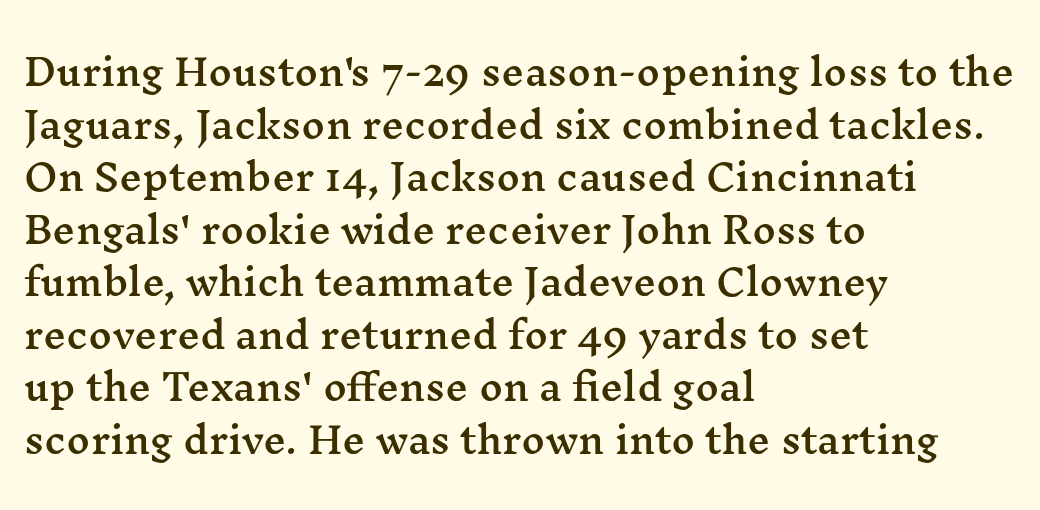
Decoration check: the copy has no underline. Successive baselines arrive at the customary interval. Do the characters align in a grid? No, the font is proportional. I'd call this a serif setting — the letters wear small feet.
